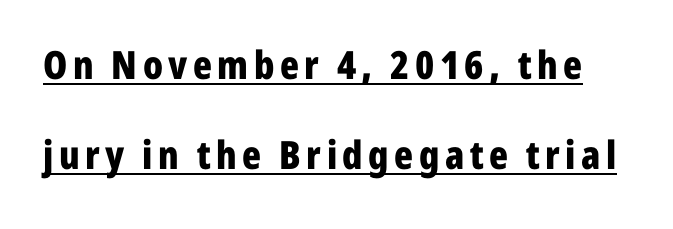
Q: Is the text bold? A: Yes.
Q: Is the text italic (slanted)? A: No, it is upright.
Q: Is the typeface a serif or a sans-serif typeface? A: Sans-serif.
Q: Is the text underlined? A: Yes.
Q: Is the spacing between lines tight, normal or loose? A: Loose.
Q: Width (condensed, normal, or wide)? A: Condensed.
Q: Stroke contrast? A: Low.
Q: x-height? A: Medium.
Q: Monospaced? A: No.
